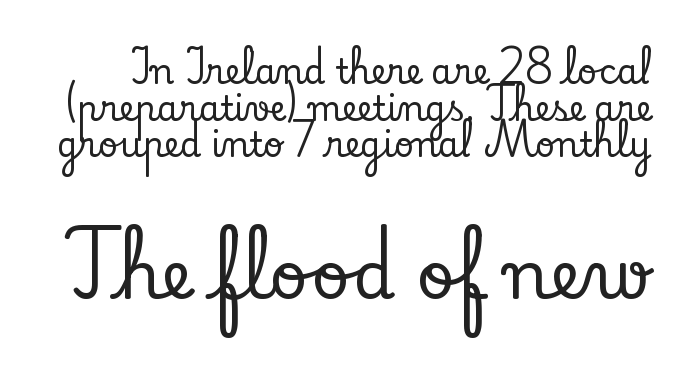
Q: Is the text italic (slanted)? A: No, it is upright.
Q: Is the typeface a serif or a sans-serif typeface? A: Serif.
Q: Is the text underlined? A: No.
Q: Is the spacing between letters normal or unusually wide? A: Normal.
Q: Is the spacing between lines tight, normal or loose? A: Tight.
Q: Which block of text is set in a larger size, the first (top) or the second (bottom)? A: The second (bottom) one.
Q: Width (condensed, normal, or wide)? A: Normal.
Q: Stroke contrast? A: Low.
Q: x-height? A: Small.
Q: Monospaced? A: No.
